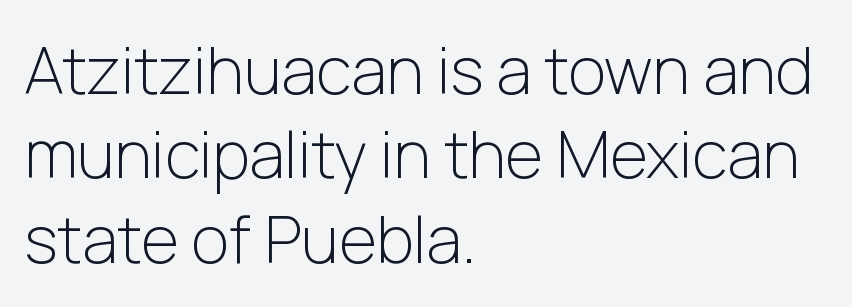
{"serif": "no", "italic": "no", "bold": "no", "weight": "light", "width": "normal", "stroke_contrast": "low", "x_height": "medium", "monospaced": "no", "underline": "no", "align": "left", "line_spacing": "normal", "line_spacing_ratio": 1.3, "letter_spacing": "normal", "letter_spacing_em": 0.0, "glyph_px": 65}
